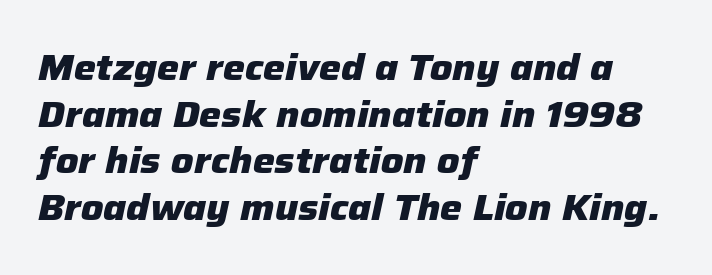
{"italic": "yes", "lean": "right", "slant_degrees": 12, "bold": "yes", "weight": "heavy", "width": "normal", "stroke_contrast": "low", "x_height": "medium", "monospaced": "no", "underline": "no", "align": "left", "line_spacing": "normal", "line_spacing_ratio": 1.26, "letter_spacing": "normal", "letter_spacing_em": 0.0, "glyph_px": 37}
